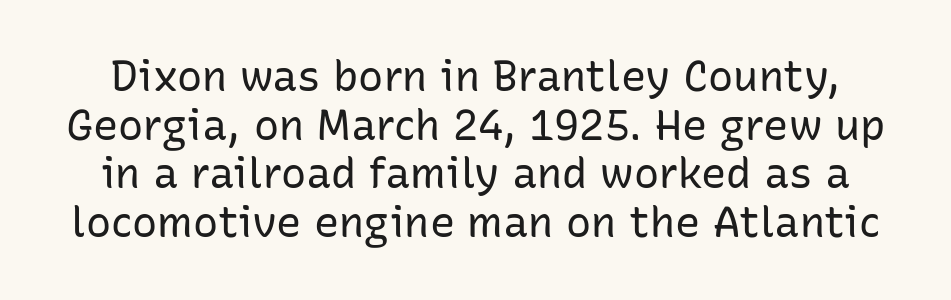
The image shows 42 px regular-weight sans-serif type, upright; set line spacing 1.16x, normal letter spacing, not underlined; low stroke contrast and a medium x-height.
